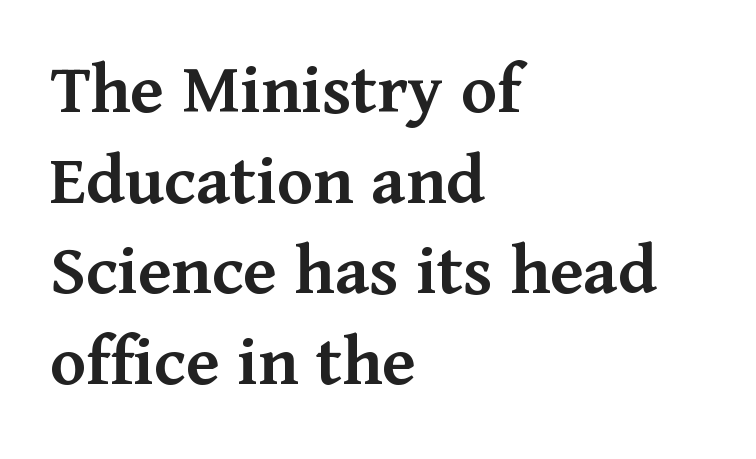
The passage shown is not underscored anywhere. Caption: multi-line text, flush left, ragged right. Spacing between characters is what you'd get straight out of the box. Font category for this specimen: serif. Is the type bold? Partly — it's a semibold, heavier than regular but not fully bold.
